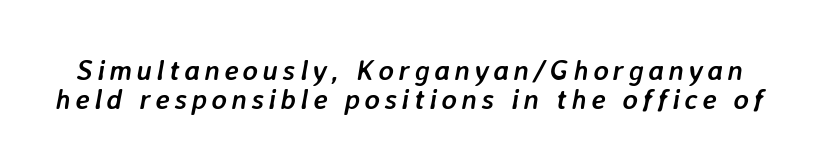
Style check: oblique. The letters advance in unequal steps, a hallmark of proportional type. Only glyphs here, with clear space below each row. Heavy, bold letterforms. Interline gaps are noticeably narrow in this sample.
